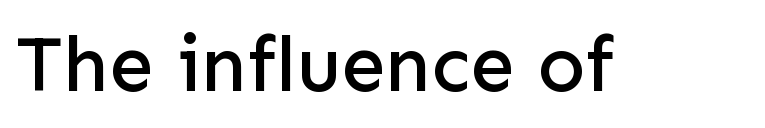
If you drew a line through each stem, it would be perfectly vertical. Each letter keeps its own natural width here, so spacing adapts to shape. The space beneath each line is pristine and unruled. Characters follow at the spacing the type designer built in. Stroke terminals: plain, sans-serif.
